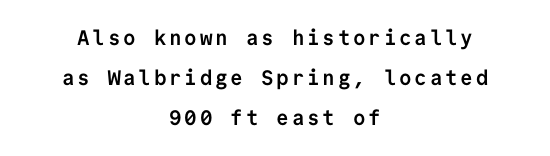
The image shows 21 px bold type, upright; set centered, loose line spacing (1.9x), not underlined.
